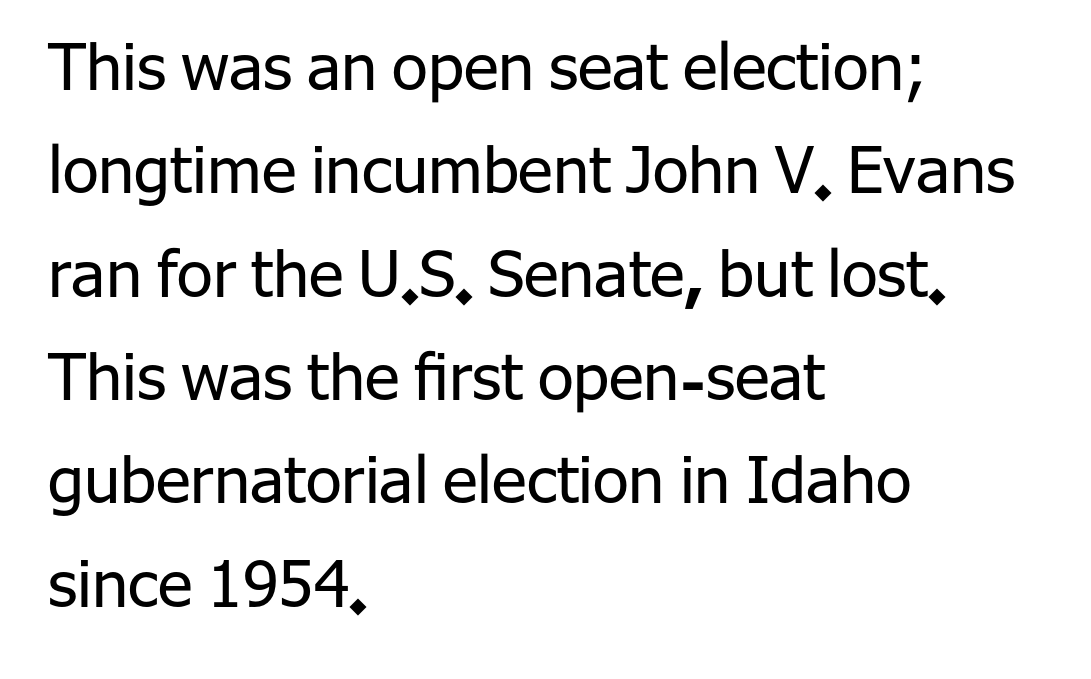
{"serif": "no", "italic": "no", "bold": "no", "weight": "regular", "width": "normal", "stroke_contrast": "low", "x_height": "medium", "monospaced": "no", "underline": "no", "align": "left", "line_spacing": "normal", "line_spacing_ratio": 1.59, "letter_spacing": "normal", "letter_spacing_em": 0.0, "glyph_px": 65}
